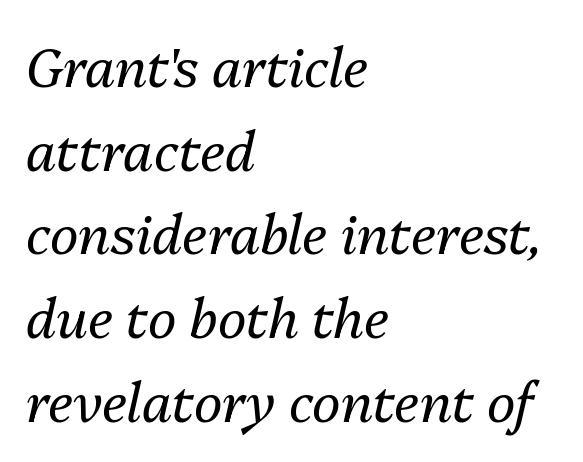
{"italic": "yes", "lean": "right", "slant_degrees": 13, "bold": "no", "weight": "regular", "width": "normal", "stroke_contrast": "medium", "x_height": "medium", "monospaced": "no", "underline": "no", "align": "left", "line_spacing": "normal", "line_spacing_ratio": 1.55, "letter_spacing": "normal", "letter_spacing_em": 0.0, "glyph_px": 54}
